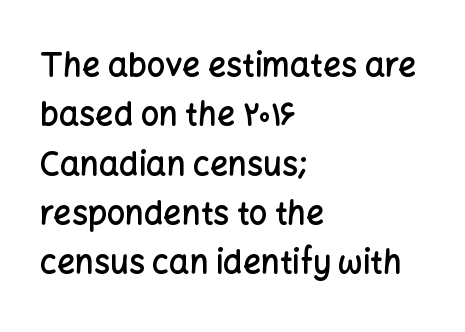
These lines keep a tight, regular rhythm from letter to letter. Do the characters align in a grid? No, the font is proportional. In CSS terms this would be text-align: left. This is the regular roman posture of the typeface. Bare-footed words on every line.
